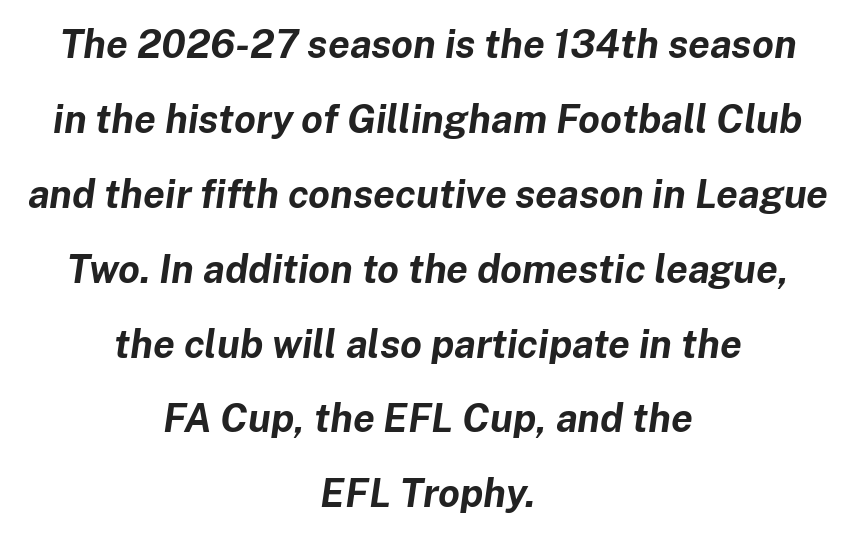
The image shows 39 px bold type, italic (leaning right); set centered, loose line spacing (1.92x), normal letter spacing, not underlined; low stroke contrast and a medium x-height.
